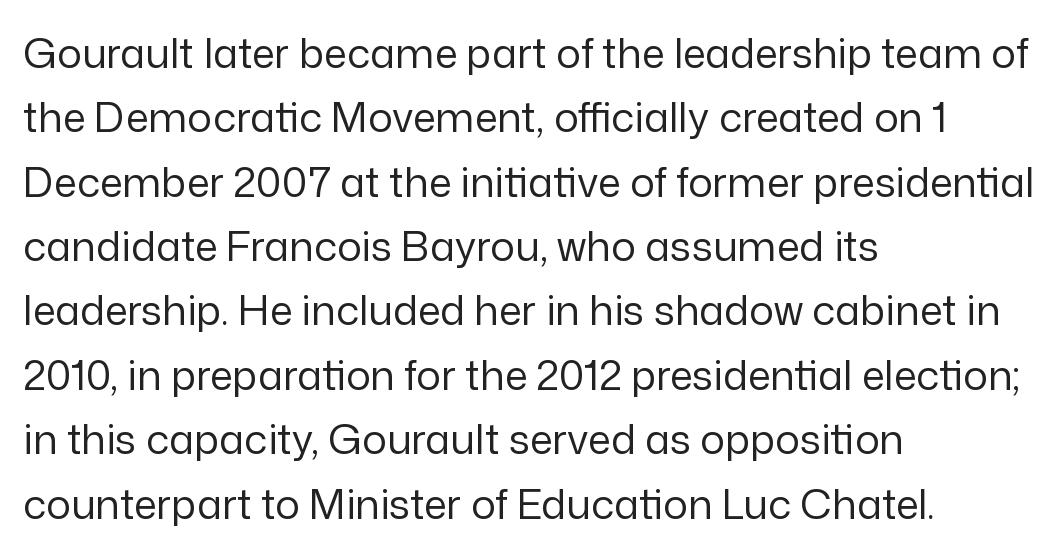
The image shows 41 px regular-weight sans-serif type, upright; set left-aligned, normal line spacing (1.57x), normal letter spacing, not underlined; low stroke contrast and a medium x-height.
